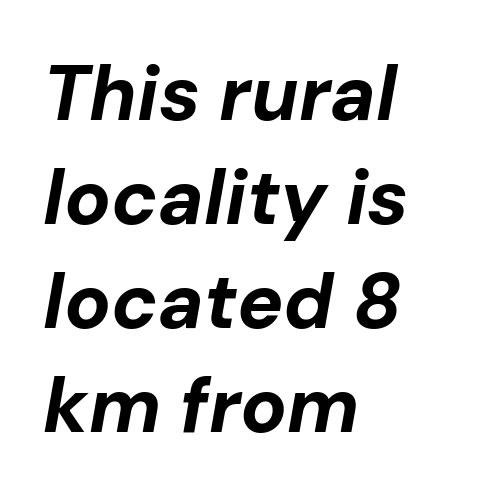
{"italic": "yes", "lean": "right", "slant_degrees": 10, "bold": "yes", "weight": "bold", "width": "normal", "stroke_contrast": "low", "x_height": "medium", "monospaced": "no", "underline": "no", "align": "left", "line_spacing": "normal", "line_spacing_ratio": 1.35, "letter_spacing": "normal", "letter_spacing_em": 0.0, "glyph_px": 77}
